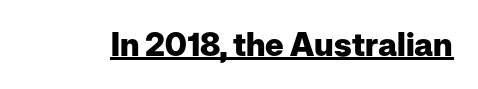
Q: Is the text bold? A: Yes.
Q: Is the text italic (slanted)? A: No, it is upright.
Q: Is the typeface a serif or a sans-serif typeface? A: Sans-serif.
Q: Is the text underlined? A: Yes.
Q: Is the spacing between letters normal or unusually wide? A: Normal.
Q: Width (condensed, normal, or wide)? A: Normal.
Q: Stroke contrast? A: Low.
Q: x-height? A: Medium.
Q: Monospaced? A: No.
